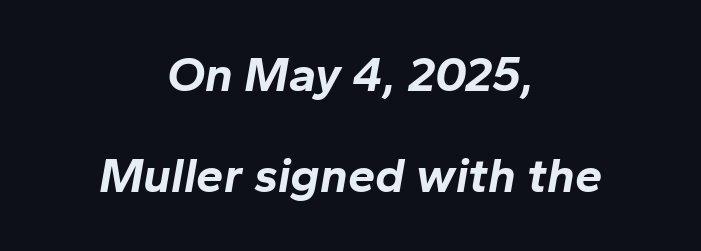
Quick note: interline space is abundant. Compared with ordinary roman type, these characters are visibly tilted. Heft: maximum for text — a bold. Tracking value appears to be zero — textbook default spacing.
